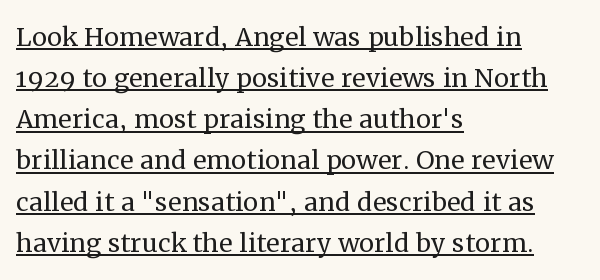
The image shows 34 px regular-weight serif type, upright; set left-aligned, line spacing 1.21x, normal letter spacing, underlined; medium stroke contrast and a medium x-height.
